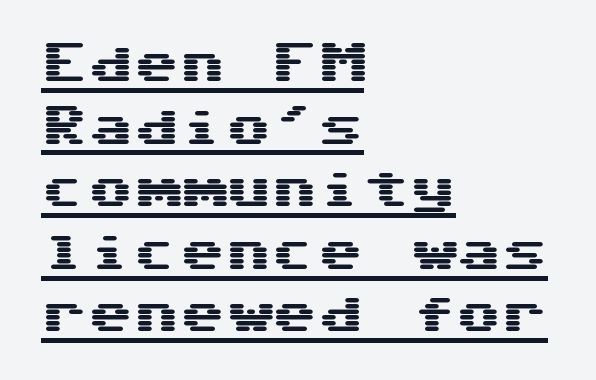
The image shows 46 px wide sans-serif type, upright; set left-aligned, normal line spacing (1.36x), normal letter spacing, underlined; medium stroke contrast and a medium x-height.
